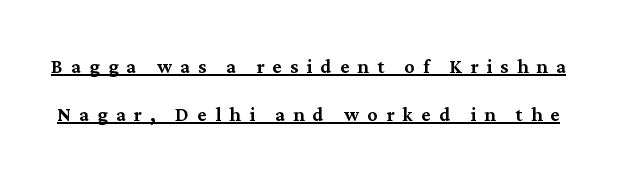
Q: Is the text italic (slanted)? A: No, it is upright.
Q: Is the text underlined? A: Yes.
Q: Is the spacing between letters normal or unusually wide? A: Unusually wide.
Q: Is the spacing between lines tight, normal or loose? A: Loose.
